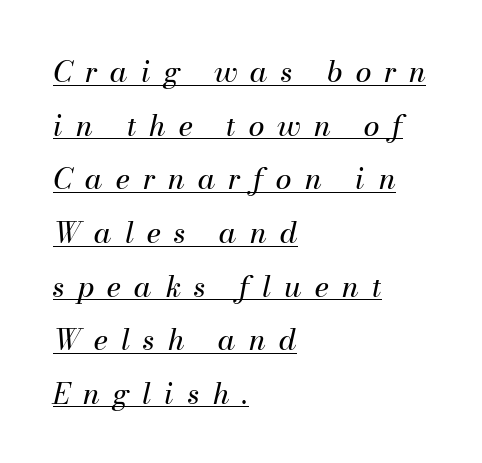
Q: Is the text bold? A: No.
Q: Is the text italic (slanted)? A: Yes, it leans right by about 13 degrees.
Q: Is the text underlined? A: Yes.
Q: How is the paragraph aligned? A: Left-aligned.
Q: Is the spacing between letters normal or unusually wide? A: Unusually wide.
Q: Width (condensed, normal, or wide)? A: Normal.
Q: Stroke contrast? A: Medium.
Q: x-height? A: Small.
Q: Monospaced? A: No.
